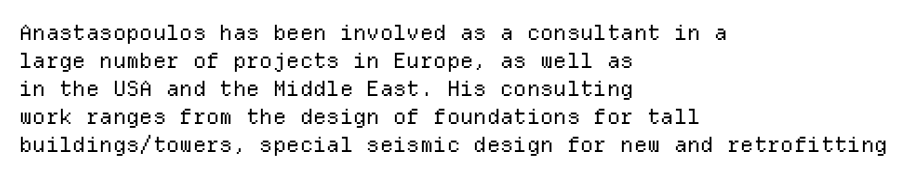
Q: Is the text bold? A: No.
Q: Is the text italic (slanted)? A: No, it is upright.
Q: Is the text underlined? A: No.
Q: How is the paragraph aligned? A: Left-aligned.
Q: Is the spacing between letters normal or unusually wide? A: Normal.
Q: Is the spacing between lines tight, normal or loose? A: Normal.
